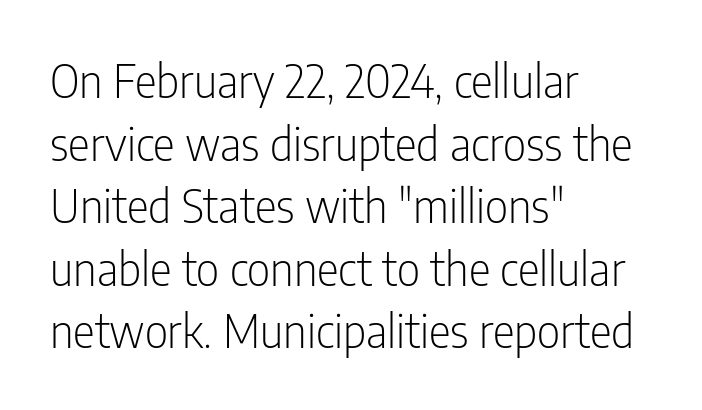
Q: Is the text bold? A: No.
Q: Is the text italic (slanted)? A: No, it is upright.
Q: Is the typeface a serif or a sans-serif typeface? A: Sans-serif.
Q: Is the text underlined? A: No.
Q: How is the paragraph aligned? A: Left-aligned.
Q: Is the spacing between letters normal or unusually wide? A: Normal.
Q: Is the spacing between lines tight, normal or loose? A: Normal.
Q: Width (condensed, normal, or wide)? A: Condensed.
Q: Stroke contrast? A: Low.
Q: x-height? A: Medium.
Q: Monospaced? A: No.
